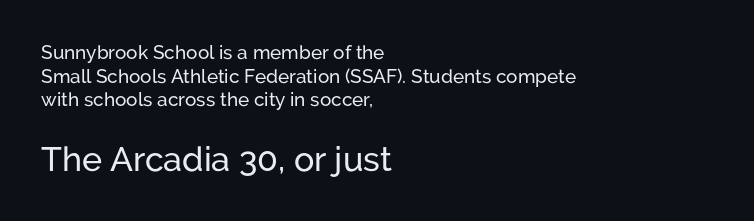
Leading matches the norm, producing a regular column. Rendered with straight, roman letterforms. Size contrast runs from small at the top to large at the bottom. These lines are rendered in a variable-pitch font. The letters sit at their default tracking, neither squeezed nor spread. Are there feet on the stems? There aren't — it's a sans.
